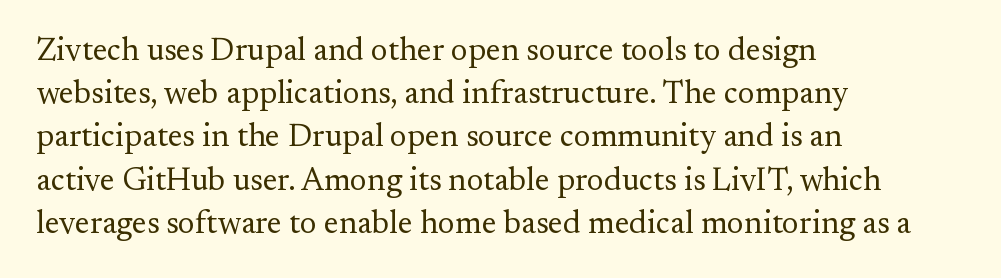
The image shows 32 px regular-weight serif type, upright; set left-aligned, normal line spacing (1.35x), normal letter spacing, not underlined; medium stroke contrast and a small x-height.
